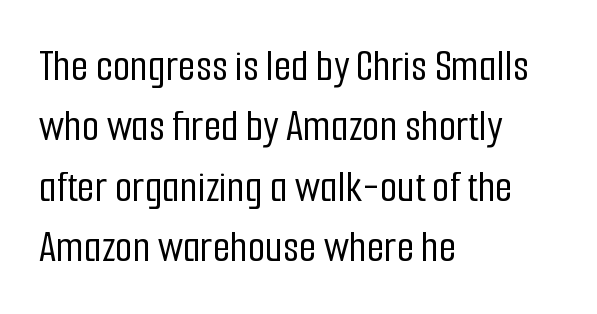
Q: Is the text italic (slanted)? A: No, it is upright.
Q: Is the typeface a serif or a sans-serif typeface? A: Sans-serif.
Q: Is the text underlined? A: No.
Q: How is the paragraph aligned? A: Left-aligned.
Q: Is the spacing between letters normal or unusually wide? A: Normal.
Q: Is the spacing between lines tight, normal or loose? A: Normal.
Q: Width (condensed, normal, or wide)? A: Condensed.
Q: Stroke contrast? A: Low.
Q: x-height? A: Medium.
Q: Monospaced? A: No.
